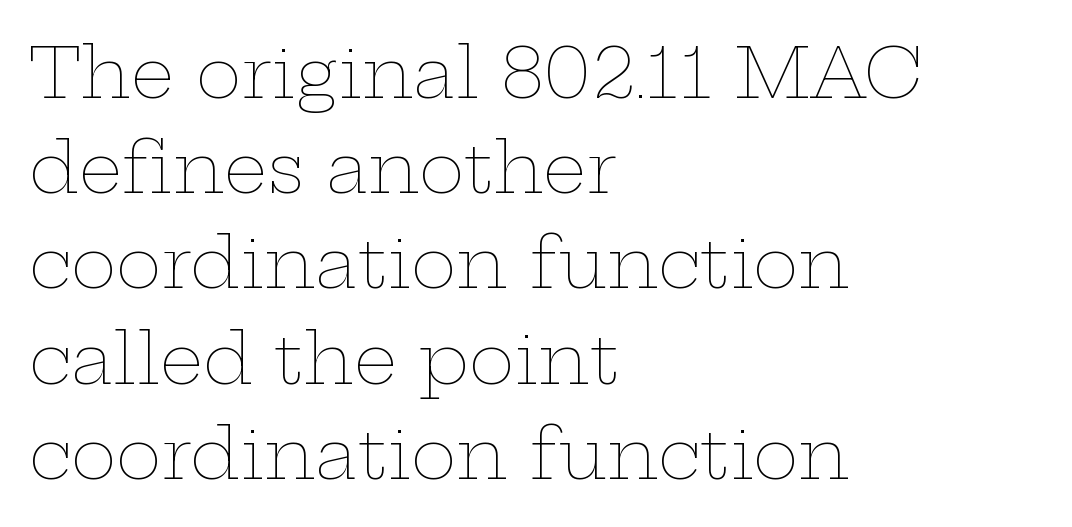
The image shows 69 px thin, wide type, upright; set left-aligned, normal line spacing (1.38x), normal letter spacing, not underlined; low stroke contrast and a medium x-height.
